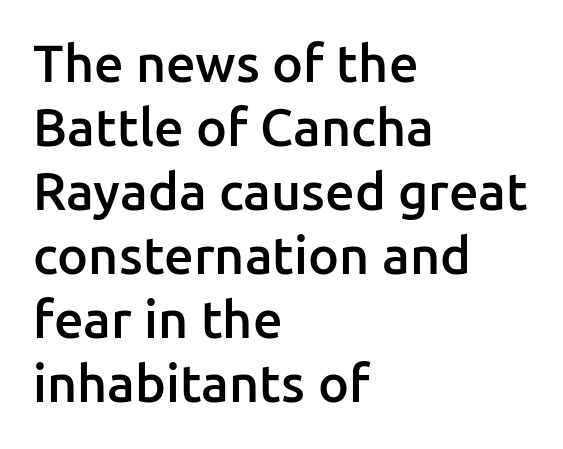
Q: Is the text bold? A: Semi-bold.
Q: Is the text italic (slanted)? A: No, it is upright.
Q: Is the typeface a serif or a sans-serif typeface? A: Sans-serif.
Q: Is the text underlined? A: No.
Q: How is the paragraph aligned? A: Left-aligned.
Q: Is the spacing between letters normal or unusually wide? A: Normal.
Q: Width (condensed, normal, or wide)? A: Normal.
Q: Stroke contrast? A: Low.
Q: x-height? A: Medium.
Q: Monospaced? A: No.
